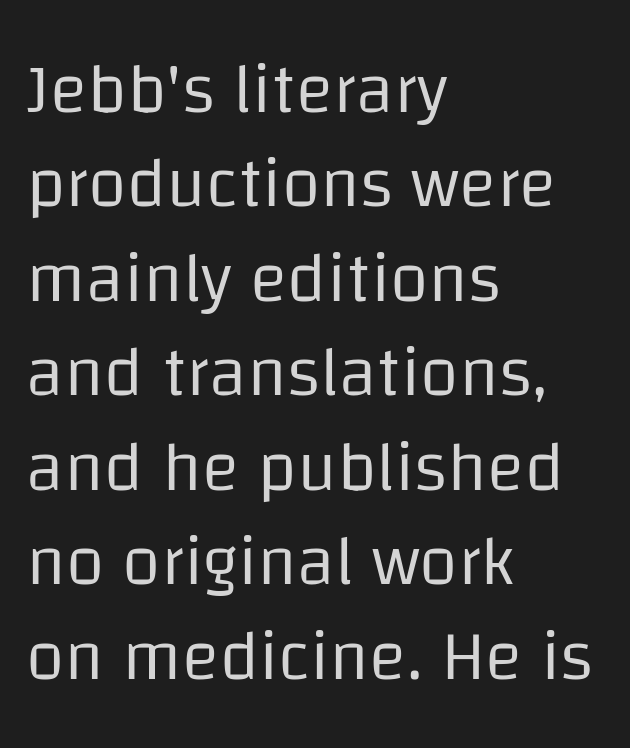
Q: Is the text bold? A: No.
Q: Is the text italic (slanted)? A: No, it is upright.
Q: Is the typeface a serif or a sans-serif typeface? A: Sans-serif.
Q: Is the text underlined? A: No.
Q: How is the paragraph aligned? A: Left-aligned.
Q: Is the spacing between letters normal or unusually wide? A: Normal.
Q: Is the spacing between lines tight, normal or loose? A: Normal.
Q: Width (condensed, normal, or wide)? A: Normal.
Q: Stroke contrast? A: Low.
Q: x-height? A: Large.
Q: Monospaced? A: No.
